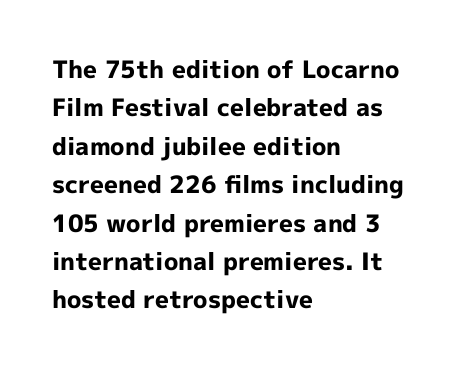
The image shows 24 px bold type, upright; set left-aligned, normal line spacing (1.6x), normal letter spacing, not underlined.
